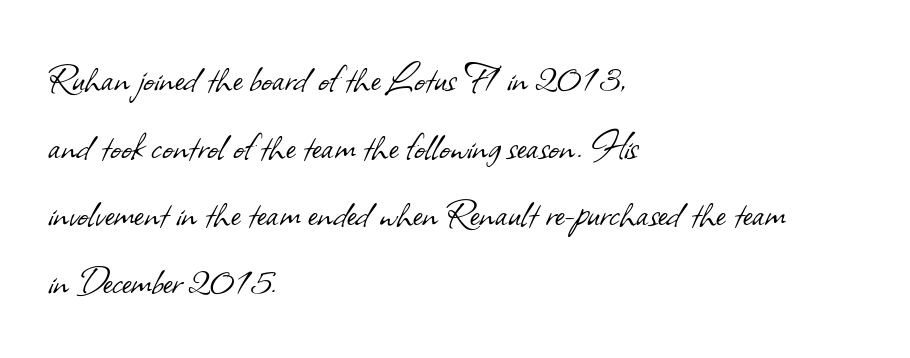
This rendering uses left alignment, leaving the right contour irregular. Has an underline been added? It has not. Quick note: interline space is typical. On a weight scale, this lands at 450 or below.
